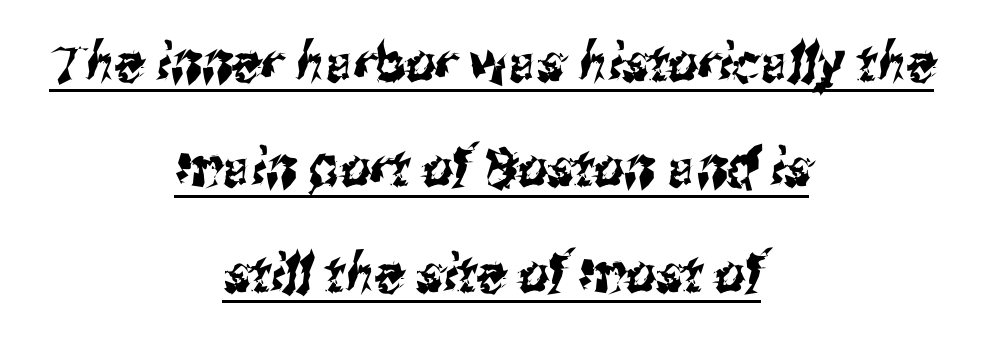
The image shows 53 px condensed sans-serif type; set centered, loose line spacing (1.99x), normal letter spacing, underlined; medium stroke contrast and a medium x-height.
